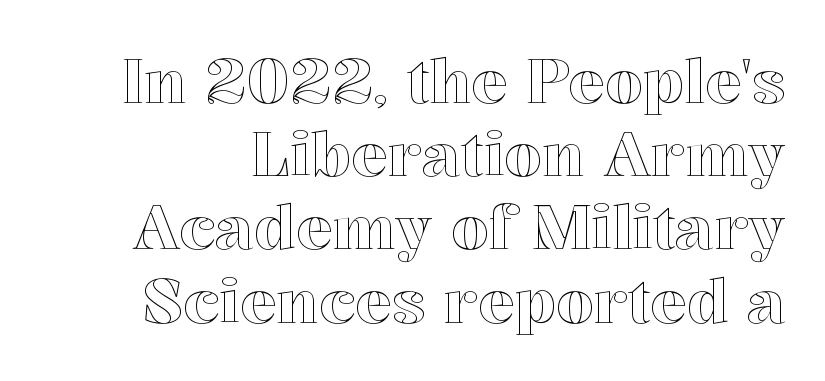
Honestly, the letter spacing is just normal — you wouldn't notice it. These lines are rendered in a variable-pitch font. The string is rendered with underlining switched off. The specimen reads as upright at a glance.
